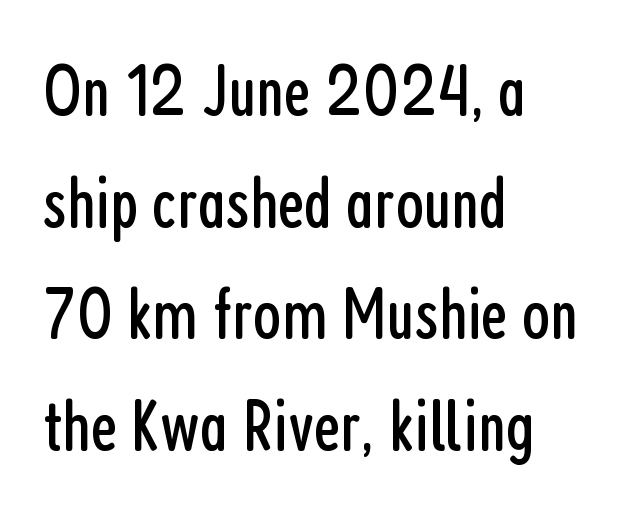
{"serif": "no", "italic": "no", "bold": "no", "weight": "regular", "width": "condensed", "stroke_contrast": "low", "x_height": "medium", "monospaced": "no", "underline": "no", "align": "left", "line_spacing": "normal", "line_spacing_ratio": 1.53, "letter_spacing": "normal", "letter_spacing_em": 0.0, "glyph_px": 73}
